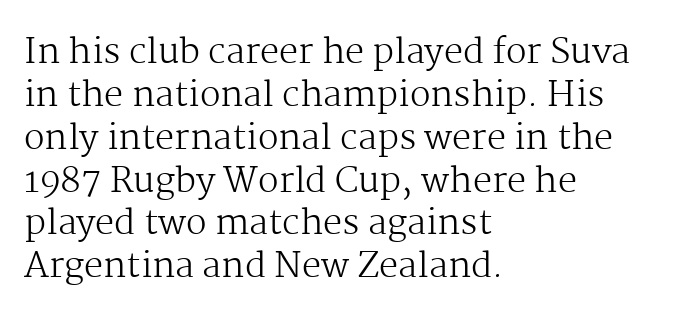
{"serif": "yes", "italic": "no", "bold": "no", "weight": "regular", "width": "normal", "stroke_contrast": "medium", "x_height": "medium", "monospaced": "no", "underline": "no", "align": "left", "line_spacing": "normal", "line_spacing_ratio": 1.26, "letter_spacing": "normal", "letter_spacing_em": 0.0, "glyph_px": 34}
